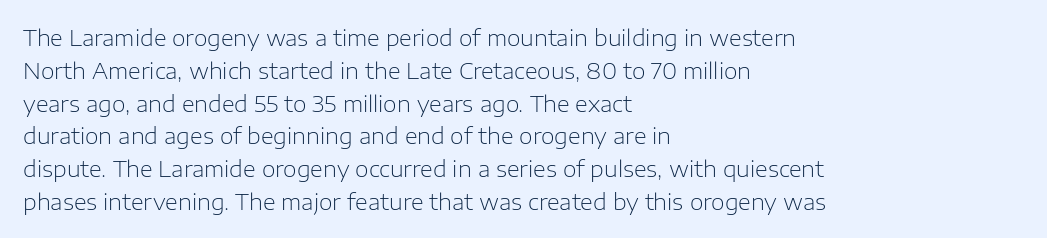
The image shows 22 px text type, upright; set left-aligned, normal line spacing (1.49x), normal letter spacing, not underlined.
